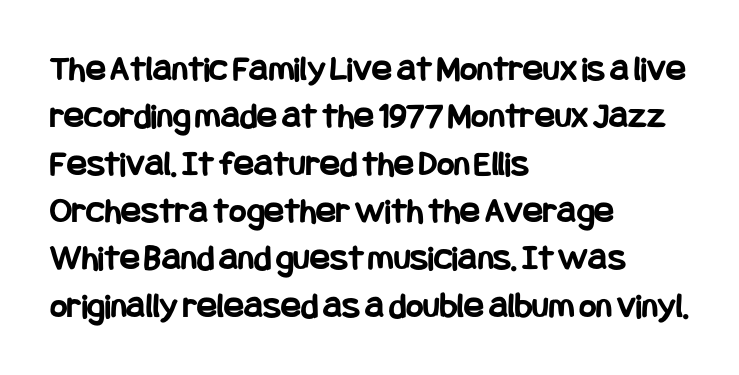
Q: Is the text bold? A: Yes.
Q: Is the text italic (slanted)? A: No, it is upright.
Q: Is the typeface a serif or a sans-serif typeface? A: Sans-serif.
Q: Is the text underlined? A: No.
Q: How is the paragraph aligned? A: Left-aligned.
Q: Is the spacing between letters normal or unusually wide? A: Normal.
Q: Is the spacing between lines tight, normal or loose? A: Normal.
Q: Width (condensed, normal, or wide)? A: Condensed.
Q: Stroke contrast? A: Low.
Q: x-height? A: Large.
